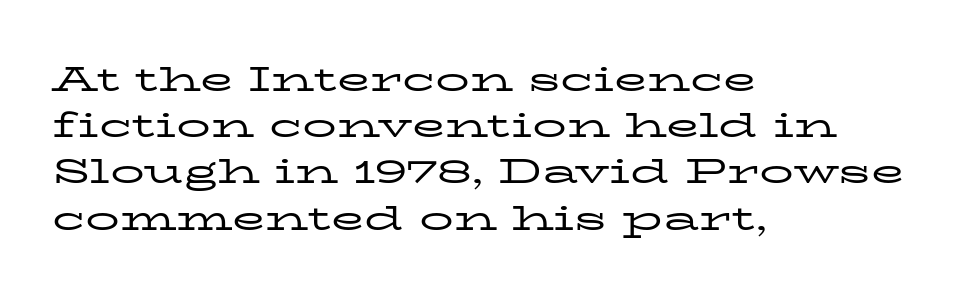
Q: Is the text bold? A: No.
Q: Is the text italic (slanted)? A: No, it is upright.
Q: Is the typeface a serif or a sans-serif typeface? A: Serif.
Q: Is the text underlined? A: No.
Q: How is the paragraph aligned? A: Left-aligned.
Q: Is the spacing between letters normal or unusually wide? A: Normal.
Q: Is the spacing between lines tight, normal or loose? A: Normal.
Q: Width (condensed, normal, or wide)? A: Wide.
Q: Stroke contrast? A: Low.
Q: x-height? A: Medium.
Q: Monospaced? A: No.
